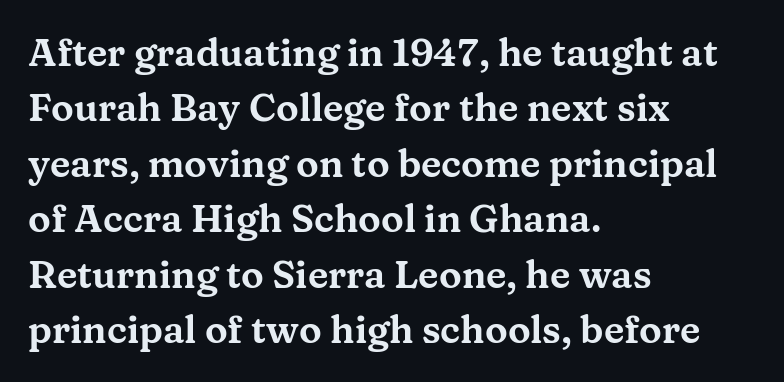
{"serif": "yes", "italic": "no", "width": "wide", "stroke_contrast": "medium", "x_height": "medium", "monospaced": "no", "underline": "no", "align": "left", "line_spacing": "normal", "line_spacing_ratio": 1.46, "letter_spacing": "normal", "letter_spacing_em": 0.0, "glyph_px": 38}
